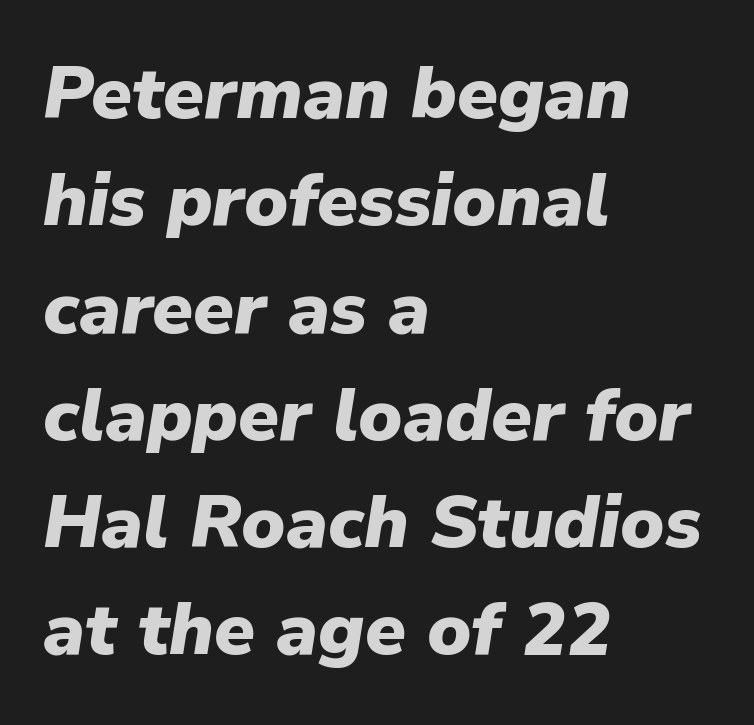
Q: Is the text bold? A: Yes.
Q: Is the text italic (slanted)? A: Yes, it leans right by about 9 degrees.
Q: Is the text underlined? A: No.
Q: How is the paragraph aligned? A: Left-aligned.
Q: Is the spacing between letters normal or unusually wide? A: Normal.
Q: Is the spacing between lines tight, normal or loose? A: Normal.
Q: Width (condensed, normal, or wide)? A: Normal.
Q: Stroke contrast? A: Low.
Q: x-height? A: Medium.
Q: Monospaced? A: No.
